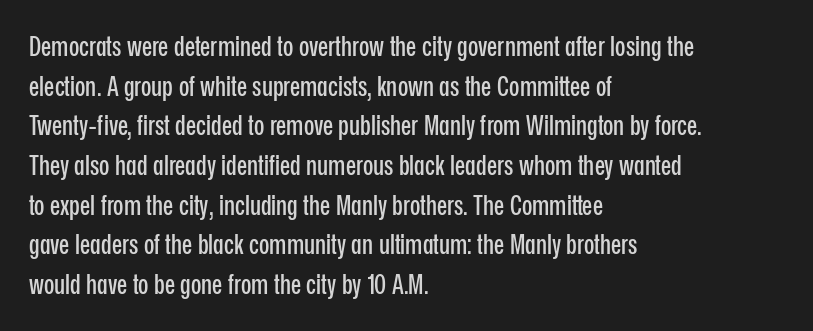
Reading down the column, the eye jumps a familiar distance to each next line. The gaps between neighbouring characters are ordinary and unremarkable. Every character sits straight up, as roman type does. These lines stack with their left ends in a neat column. Bare-footed words on every line.
